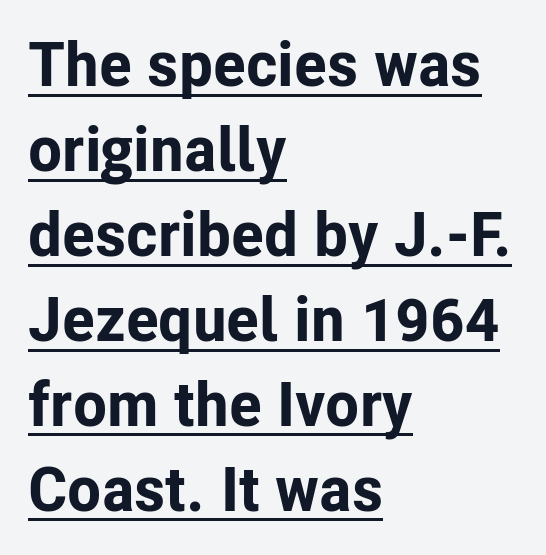
The image shows 62 px bold sans-serif type, upright; set left-aligned, normal line spacing (1.37x), normal letter spacing, underlined; low stroke contrast and a medium x-height.
